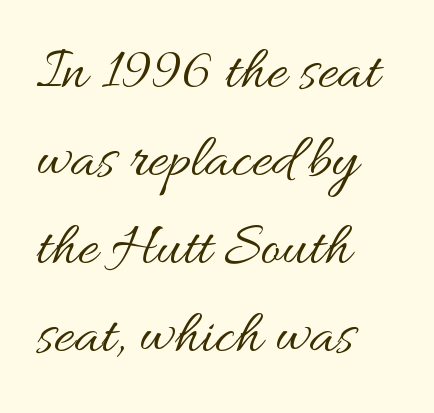
The image shows 61 px regular-weight, wide type; set left-aligned, normal line spacing (1.44x), normal letter spacing, not underlined; medium stroke contrast and a small x-height.
